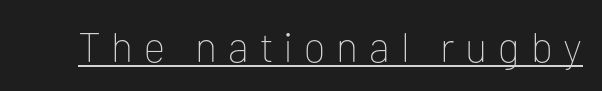
{"serif": "no", "italic": "no", "bold": "no", "weight": "thin", "width": "normal", "stroke_contrast": "low", "x_height": "medium", "monospaced": "no", "underline": "yes", "letter_spacing": "wide", "letter_spacing_em": 0.26, "glyph_px": 42}
